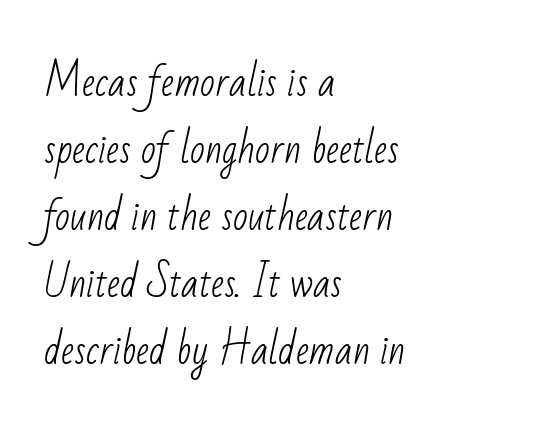
Q: Is the text bold? A: No.
Q: Is the typeface a serif or a sans-serif typeface? A: Sans-serif.
Q: Is the text underlined? A: No.
Q: How is the paragraph aligned? A: Left-aligned.
Q: Is the spacing between letters normal or unusually wide? A: Normal.
Q: Width (condensed, normal, or wide)? A: Condensed.
Q: Stroke contrast? A: Low.
Q: x-height? A: Small.
Q: Monospaced? A: No.
